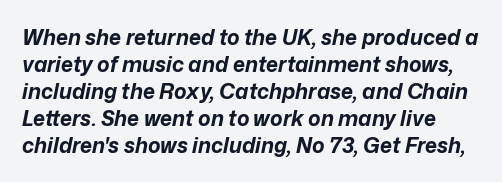
Caption: standard tracking, unaltered. Stroke thickness is high; the sample reads as a true bold. The space between consecutive lines is moderate. Unmarked baselines from the first word to the last. The axis of the letterforms is tilted away from vertical.
